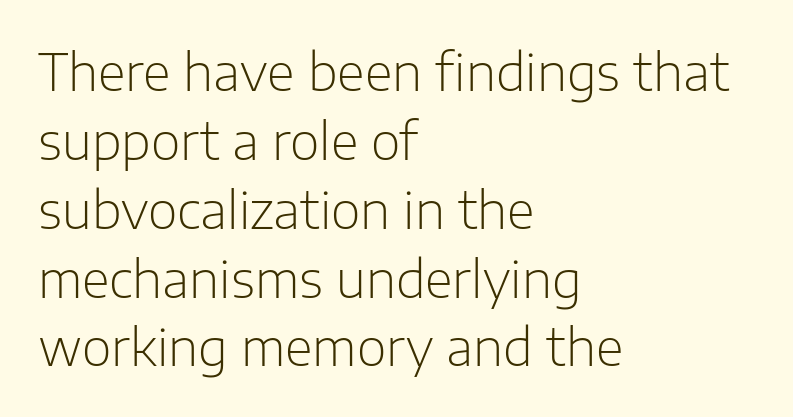
The image shows 51 px light sans-serif type, upright; set left-aligned, normal line spacing (1.35x), normal letter spacing, not underlined; low stroke contrast and a medium x-height.
